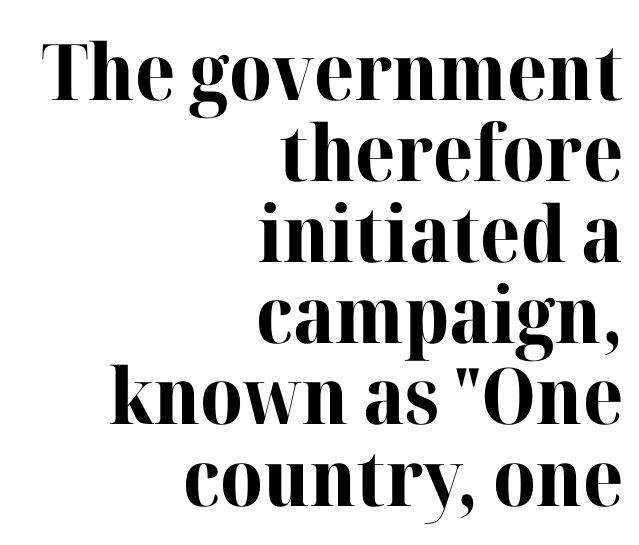
The lines in this sample share a right terminus and differ only in where they begin. Rendered with straight, roman letterforms. Unlike a clean sans, this face finishes its strokes with serifs. This block would grow much taller if given ordinary leading; it's compressed now.
